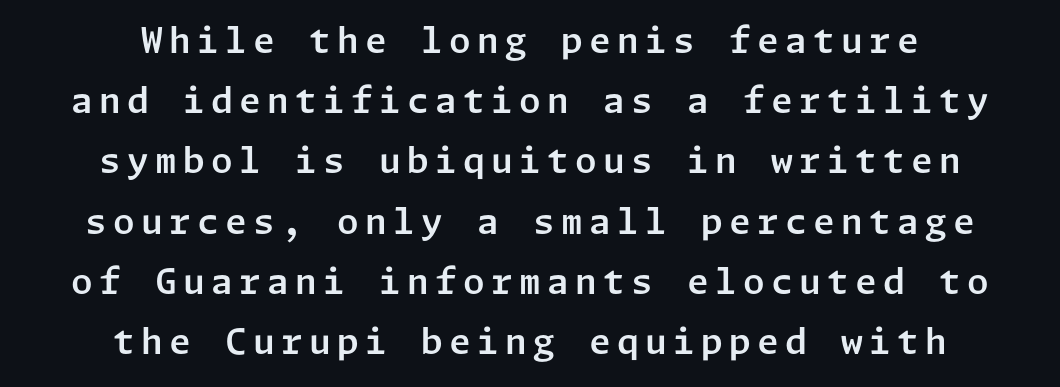
The image shows 35 px sans-serif type, upright; set centered, line spacing 1.72x, not underlined; low stroke contrast and a medium x-height.
